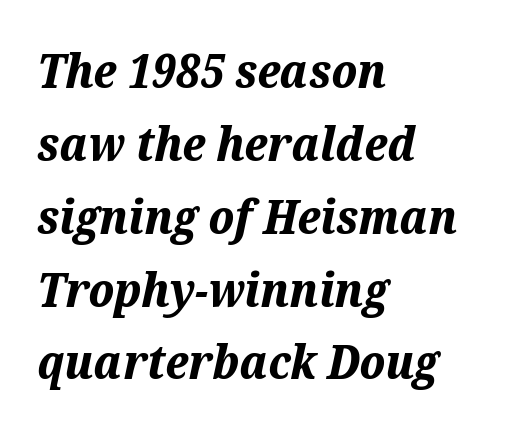
Plain, unruled lines of type. In terms of letterspacing, this is plain default setting. The letters are slanted; this is an italic face. The designer left line spacing at the default. Students, this is bold: see how much ink each stroke carries. Notice how the passage keeps a crisp vertical edge on the left only.
